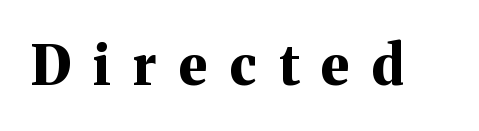
Q: Is the text bold? A: Yes.
Q: Is the text italic (slanted)? A: No, it is upright.
Q: Is the typeface a serif or a sans-serif typeface? A: Serif.
Q: Is the text underlined? A: No.
Q: Is the spacing between letters normal or unusually wide? A: Unusually wide.
Q: Width (condensed, normal, or wide)? A: Normal.
Q: Stroke contrast? A: Medium.
Q: x-height? A: Medium.
Q: Monospaced? A: No.
